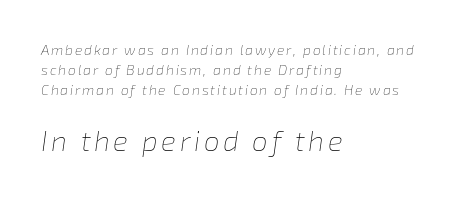
{"italic": "yes", "lean": "right", "slant_degrees": 8, "bold": "no", "weight": "thin", "width": "normal", "stroke_contrast": "low", "x_height": "medium", "monospaced": "no", "underline": "no", "align": "left", "line_spacing": "normal", "line_spacing_ratio": 1.43, "larger_block": "second", "size_ratio": 2.0, "glyph_px": 28}
